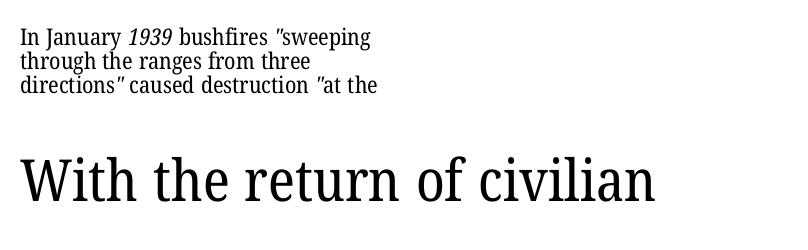
The image shows 58 px regular-weight serif type; set left-aligned, tight line spacing (1.05x), normal letter spacing, not underlined; the second (bottom) block is 2.52x larger; low stroke contrast and a medium x-height.
